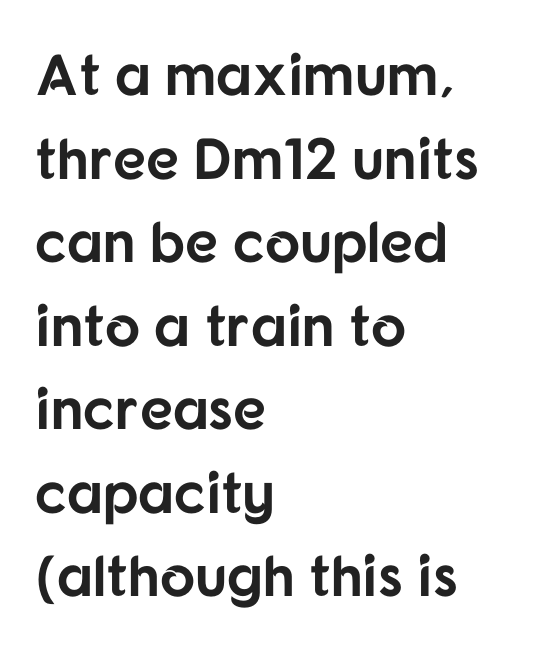
{"serif": "no", "italic": "no", "bold": "yes", "weight": "bold", "width": "normal", "stroke_contrast": "low", "x_height": "medium", "monospaced": "no", "underline": "no", "align": "left", "line_spacing": "normal", "line_spacing_ratio": 1.44, "letter_spacing": "normal", "letter_spacing_em": 0.0, "glyph_px": 58}
